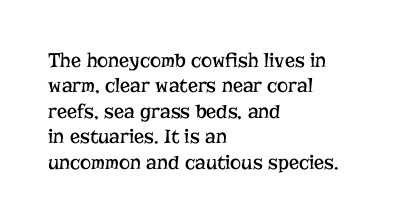
Q: Is the text bold? A: No.
Q: Is the text italic (slanted)? A: No, it is upright.
Q: Is the text underlined? A: No.
Q: How is the paragraph aligned? A: Left-aligned.
Q: Is the spacing between letters normal or unusually wide? A: Normal.
